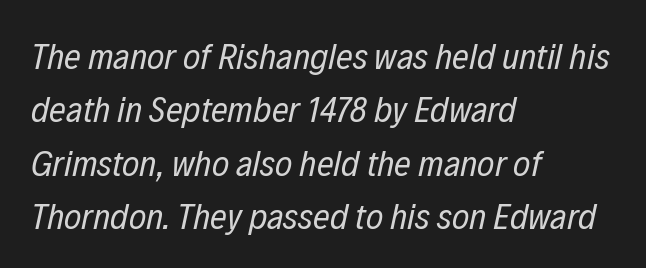
{"italic": "yes", "lean": "right", "slant_degrees": 12, "bold": "no", "weight": "regular", "width": "condensed", "stroke_contrast": "low", "x_height": "medium", "monospaced": "no", "underline": "no", "align": "left", "line_spacing": "normal", "line_spacing_ratio": 1.44, "letter_spacing": "normal", "letter_spacing_em": 0.0, "glyph_px": 37}
